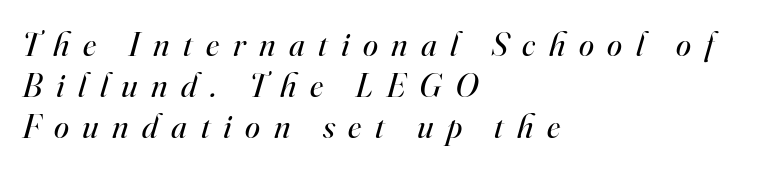
{"serif": "yes", "italic": "yes", "lean": "right", "slant_degrees": 16, "bold": "no", "weight": "regular", "width": "normal", "stroke_contrast": "high", "x_height": "small", "monospaced": "no", "underline": "no", "align": "left", "line_spacing_ratio": 1.21, "letter_spacing": "wide", "letter_spacing_em": 0.4, "glyph_px": 34}
